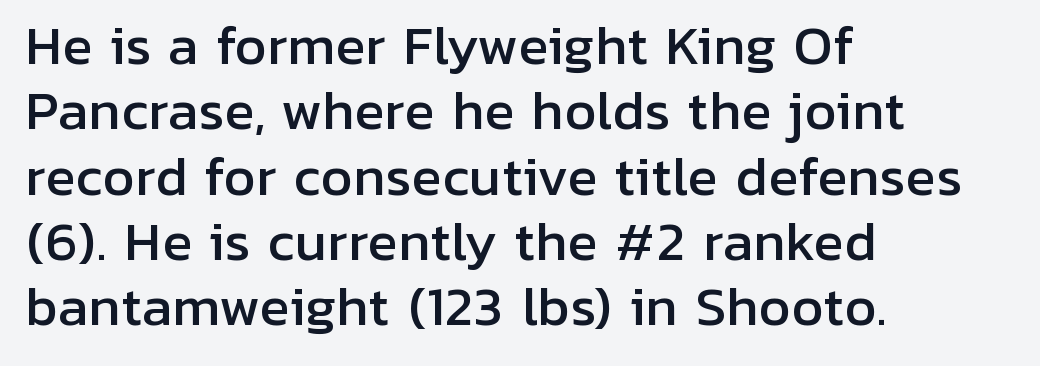
This sample is left-justified, so line endings fall wherever the words run out. The area under the type is left untouched. The glyphs in this specimen are sans serif. Is there much room between lines? A standard amount, neither cramped nor airy. In terms of posture, this sample is upright. Between one letter and the next there's only the usual sliver of space.
